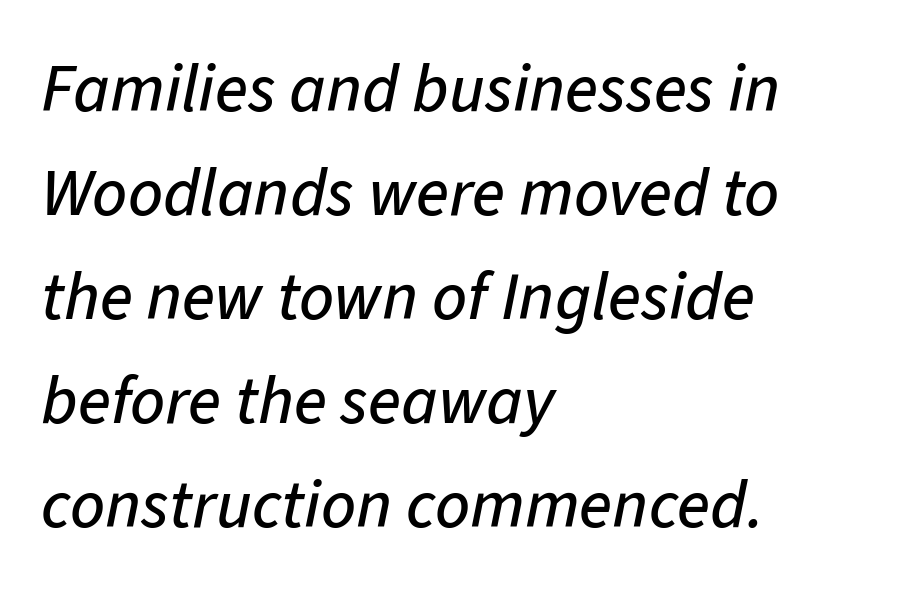
Q: Is the text italic (slanted)? A: Yes, it leans right by about 11 degrees.
Q: Is the text underlined? A: No.
Q: How is the paragraph aligned? A: Left-aligned.
Q: Is the spacing between letters normal or unusually wide? A: Normal.
Q: Is the spacing between lines tight, normal or loose? A: Normal.
Q: Width (condensed, normal, or wide)? A: Normal.
Q: Stroke contrast? A: Low.
Q: x-height? A: Medium.
Q: Monospaced? A: No.
